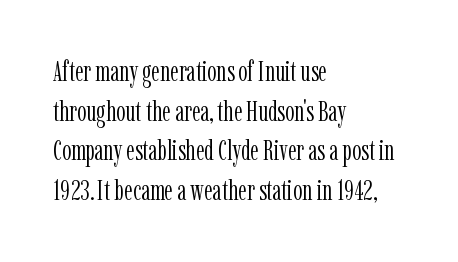
Q: Is the text bold? A: No.
Q: Is the text italic (slanted)? A: No, it is upright.
Q: Is the typeface a serif or a sans-serif typeface? A: Serif.
Q: Is the text underlined? A: No.
Q: How is the paragraph aligned? A: Left-aligned.
Q: Is the spacing between letters normal or unusually wide? A: Normal.
Q: Is the spacing between lines tight, normal or loose? A: Normal.
Q: Width (condensed, normal, or wide)? A: Condensed.
Q: Stroke contrast? A: Low.
Q: x-height? A: Medium.
Q: Monospaced? A: No.
